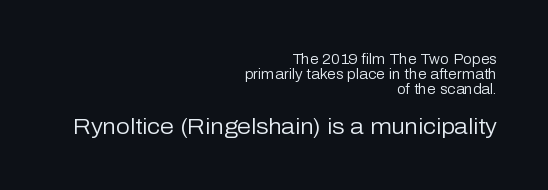
Q: Is the text bold? A: No.
Q: Is the text italic (slanted)? A: No, it is upright.
Q: Is the text underlined? A: No.
Q: How is the paragraph aligned? A: Right-aligned.
Q: Is the spacing between letters normal or unusually wide? A: Normal.
Q: Is the spacing between lines tight, normal or loose? A: Tight.
Q: Which block of text is set in a larger size, the first (top) or the second (bottom)? A: The second (bottom) one.
